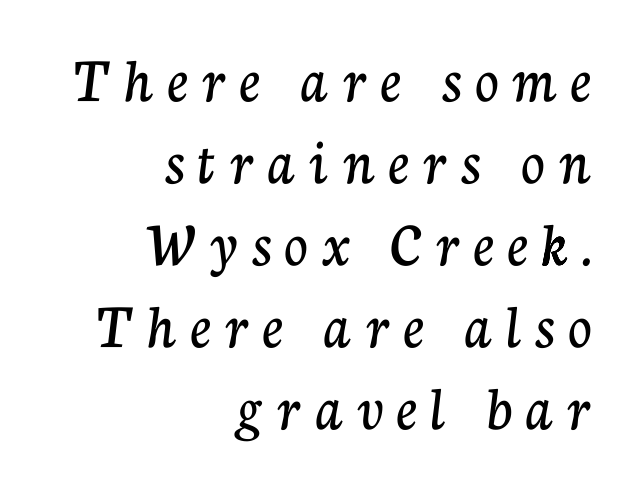
The image shows 65 px serif type; set right-aligned, normal line spacing (1.26x), unusually wide letter spacing (+0.22 em), not underlined; low stroke contrast and a medium x-height.
